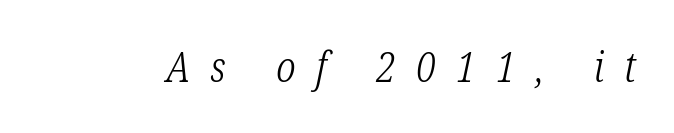
The image shows 41 px light, condensed serif type, italic (leaning right); set unusually wide letter spacing (+0.5 em), not underlined; low stroke contrast and a medium x-height.
